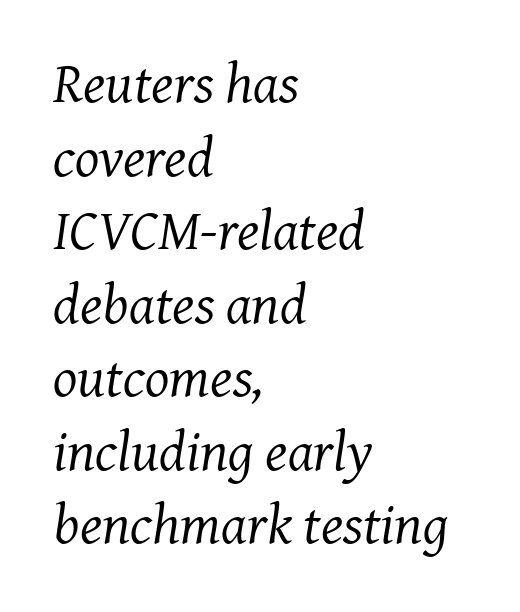
The gap between lines stays unmarked. Casual observation: everything's shoved over to the left. These glyphs show unthickened strokes, regular width or finer. Characters are canted at an angle relative to the baseline's perpendicular.
